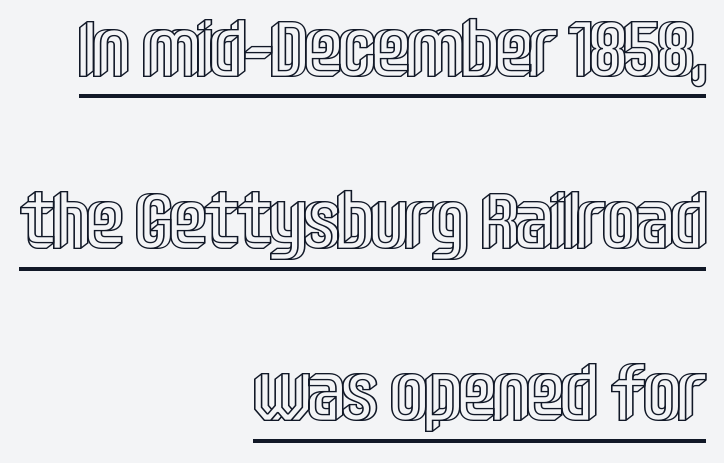
{"italic": "no", "width": "condensed", "x_height": "large", "monospaced": "no", "underline": "yes", "align": "right", "line_spacing": "loose", "line_spacing_ratio": 2.18, "letter_spacing": "normal", "letter_spacing_em": 0.0, "glyph_px": 79}
